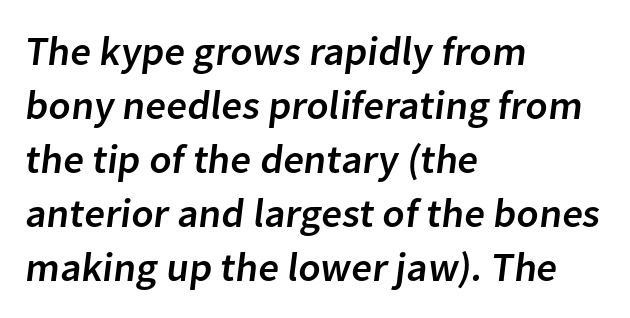
Q: Is the typeface a serif or a sans-serif typeface? A: Sans-serif.
Q: Is the text underlined? A: No.
Q: How is the paragraph aligned? A: Left-aligned.
Q: Is the spacing between letters normal or unusually wide? A: Normal.
Q: Is the spacing between lines tight, normal or loose? A: Normal.
Q: Width (condensed, normal, or wide)? A: Normal.
Q: Stroke contrast? A: Low.
Q: x-height? A: Medium.
Q: Monospaced? A: No.
